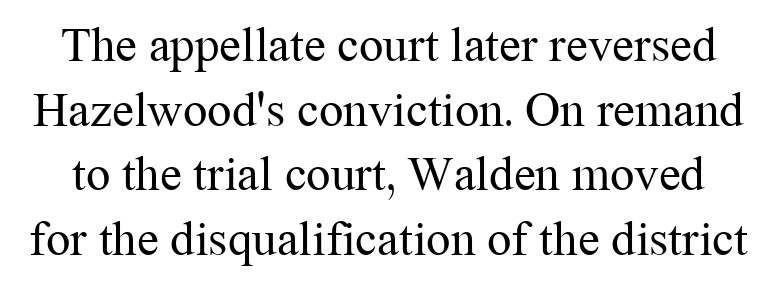
Weight: regular or lighter. These lines keep a tight, regular rhythm from letter to letter. The type sits square on the baseline with zero lean. Check under the words: just untouched page. Quick note: interline space is typical.
